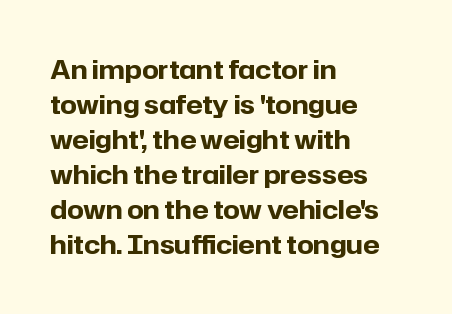
The image shows 26 px bold type, upright; set left-aligned, normal line spacing (1.35x), normal letter spacing, not underlined.
